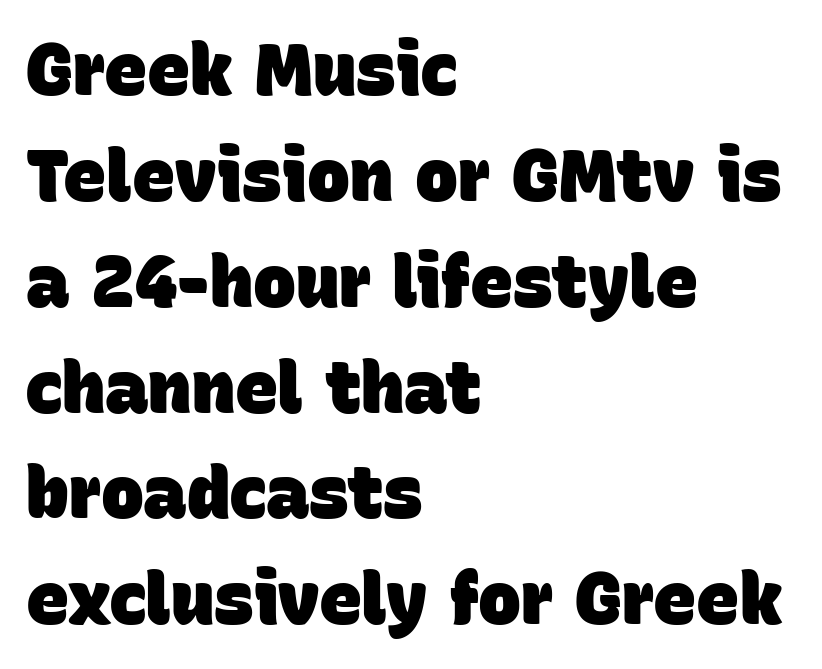
Q: Is the text bold? A: Yes.
Q: Is the typeface a serif or a sans-serif typeface? A: Sans-serif.
Q: Is the text underlined? A: No.
Q: How is the paragraph aligned? A: Left-aligned.
Q: Is the spacing between letters normal or unusually wide? A: Normal.
Q: Is the spacing between lines tight, normal or loose? A: Normal.
Q: Width (condensed, normal, or wide)? A: Normal.
Q: Stroke contrast? A: Low.
Q: x-height? A: Large.
Q: Monospaced? A: No.
